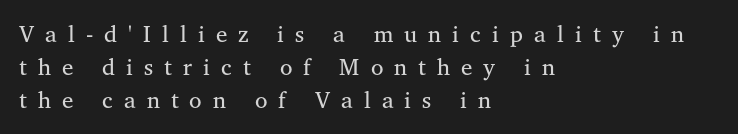
Reading down the column, the eye jumps a familiar distance to each next line. Ink coverage per letter is moderate at most. Spacing between characters has been opened up far beyond the box default. Words float on clear page, feet unadorned. A student would call this left alignment; a typographer would say flush left, rag right. Quick note: not italic, upright.
